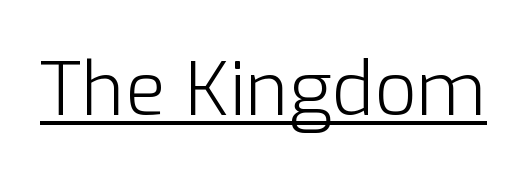
Q: Is the text bold? A: No.
Q: Is the text italic (slanted)? A: No, it is upright.
Q: Is the typeface a serif or a sans-serif typeface? A: Sans-serif.
Q: Is the text underlined? A: Yes.
Q: Is the spacing between letters normal or unusually wide? A: Normal.
Q: Width (condensed, normal, or wide)? A: Normal.
Q: Stroke contrast? A: Low.
Q: x-height? A: Medium.
Q: Monospaced? A: No.
